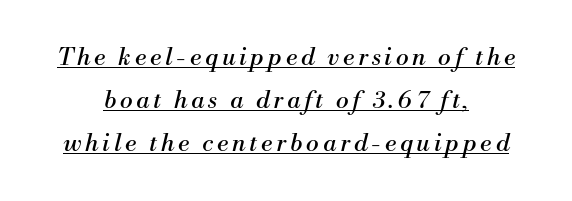
The image shows 24 px text type, italic (leaning right); set centered, line spacing 1.79x, underlined.
